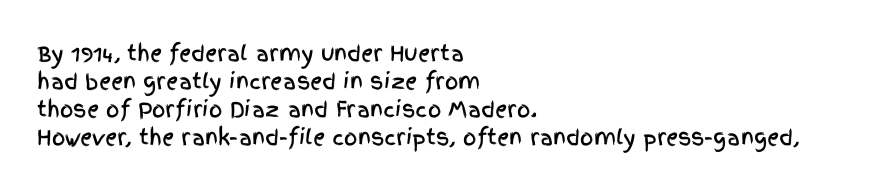
{"italic": "no", "underline": "no", "align": "left", "line_spacing": "normal", "line_spacing_ratio": 1.34, "letter_spacing": "normal", "letter_spacing_em": 0.0, "glyph_px": 21}
